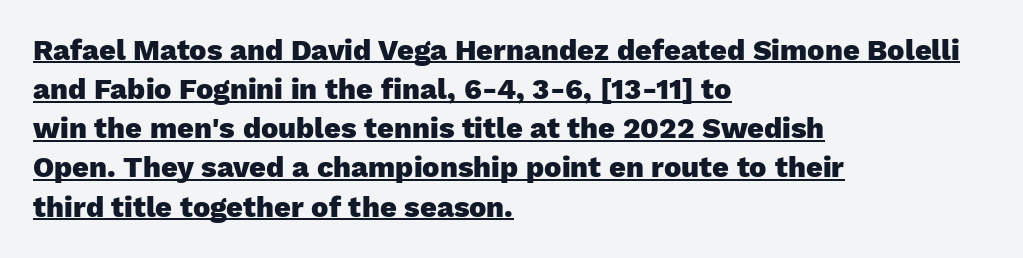
Q: Is the text bold? A: Yes.
Q: Is the text italic (slanted)? A: No, it is upright.
Q: Is the typeface a serif or a sans-serif typeface? A: Sans-serif.
Q: Is the text underlined? A: Yes.
Q: How is the paragraph aligned? A: Left-aligned.
Q: Is the spacing between letters normal or unusually wide? A: Normal.
Q: Is the spacing between lines tight, normal or loose? A: Normal.
Q: Width (condensed, normal, or wide)? A: Normal.
Q: Stroke contrast? A: Low.
Q: x-height? A: Medium.
Q: Monospaced? A: No.
